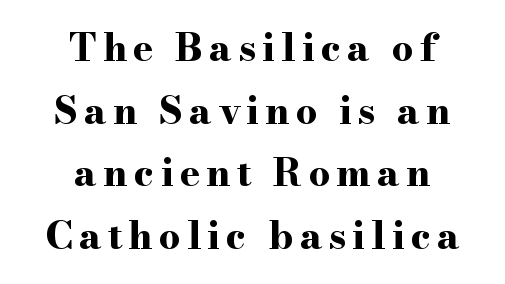
{"serif": "yes", "italic": "no", "bold": "yes", "weight": "bold", "width": "wide", "stroke_contrast": "high", "x_height": "small", "monospaced": "no", "underline": "no", "align": "center", "line_spacing": "normal", "line_spacing_ratio": 1.65, "glyph_px": 38}
